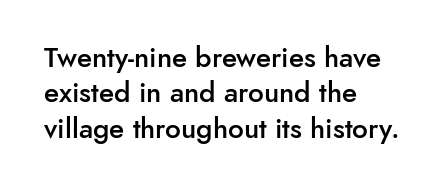
{"serif": "no", "italic": "no", "bold": "semi", "weight": "semibold", "width": "normal", "stroke_contrast": "low", "x_height": "small", "monospaced": "no", "underline": "no", "align": "left", "line_spacing": "normal", "line_spacing_ratio": 1.26, "letter_spacing": "normal", "letter_spacing_em": 0.0, "glyph_px": 28}
